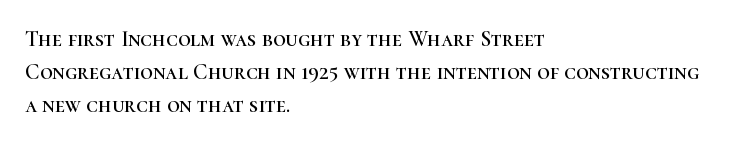
Q: Is the text italic (slanted)? A: No, it is upright.
Q: Is the text underlined? A: No.
Q: How is the paragraph aligned? A: Left-aligned.
Q: Is the spacing between letters normal or unusually wide? A: Normal.
Q: Is the spacing between lines tight, normal or loose? A: Normal.
